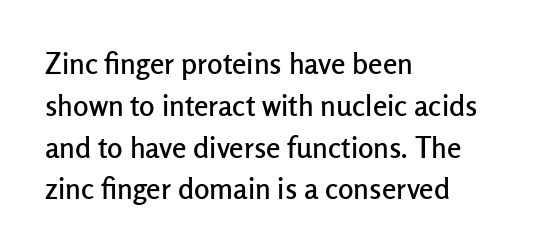
Bare-footed words on every line. You can tell from the bare stems that sans-serif type was used. The type sits square on the baseline with zero lean. You could not count columns in this text — the font is proportionally spaced.
